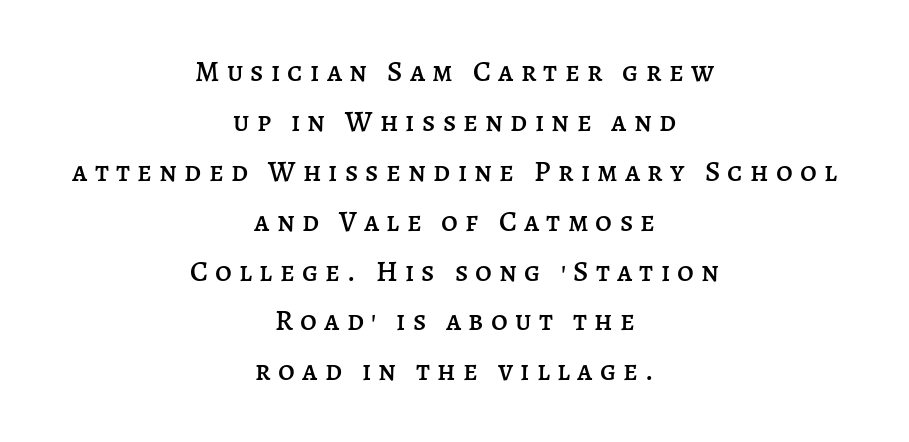
The image shows 29 px text type, upright; set centered, line spacing 1.72x, unusually wide letter spacing (+0.25 em), not underlined; low stroke contrast and a large x-height.
